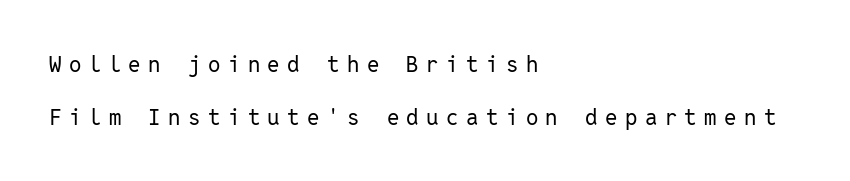
Q: Is the text bold? A: No.
Q: Is the text italic (slanted)? A: No, it is upright.
Q: Is the text underlined? A: No.
Q: How is the paragraph aligned? A: Left-aligned.
Q: Is the spacing between letters normal or unusually wide? A: Unusually wide.
Q: Is the spacing between lines tight, normal or loose? A: Loose.
